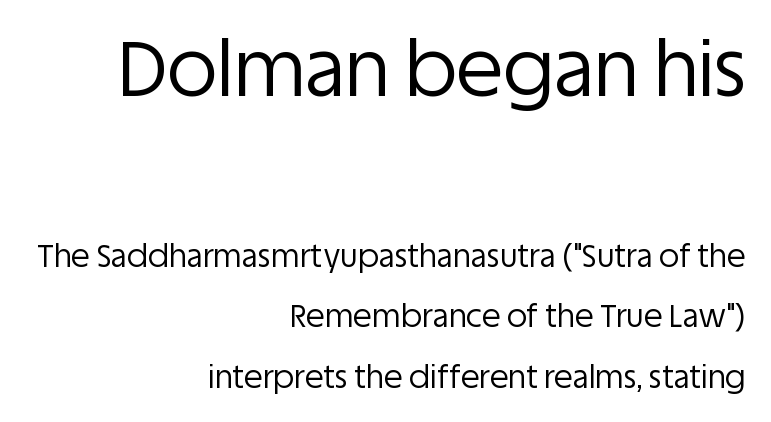
The image shows 77 px regular-weight sans-serif type, upright; set right-aligned, loose line spacing (1.96x), normal letter spacing, not underlined; the first (top) block is 2.48x larger; low stroke contrast and a large x-height.
